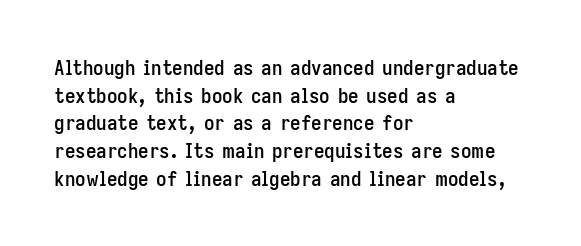
The image shows 21 px text type, upright; set left-aligned, normal line spacing (1.32x), normal letter spacing, not underlined.
